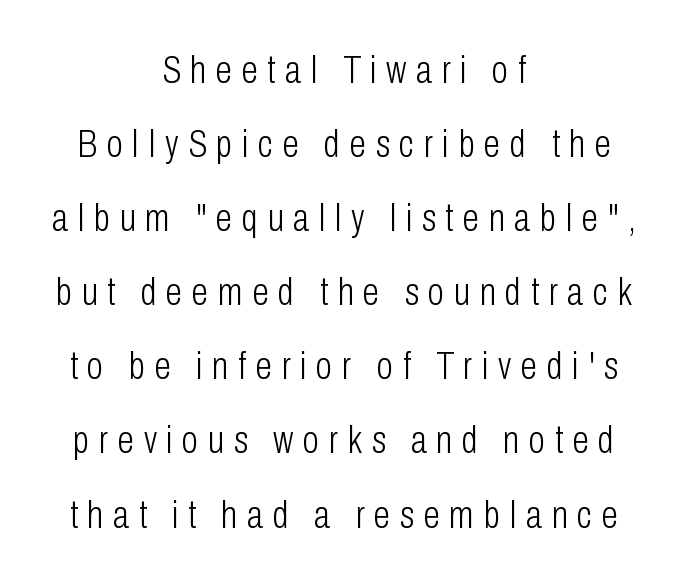
Think of a printed novel: that variable character pitch is what you see here. The face used here is rendered with a markedly widened letterfit. A centered setting, common on invitations and titles, is used for this passage. Caption: face not bold, strokes unweighted.
